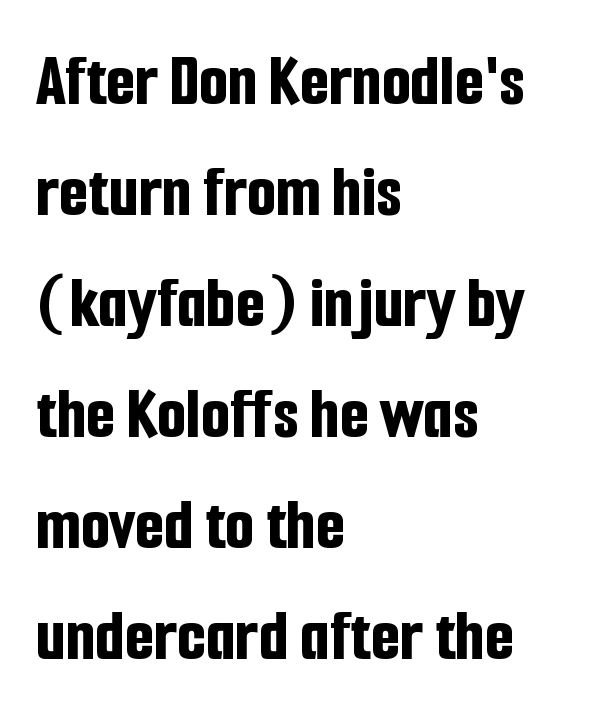
The image shows 75 px bold, condensed sans-serif type, upright; set left-aligned, normal line spacing (1.48x), normal letter spacing, not underlined; low stroke contrast and a medium x-height.
